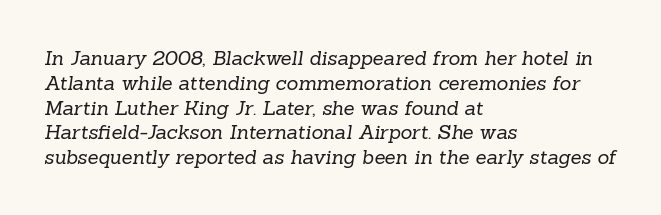
The image shows 20 px text type; set left-aligned, line spacing 1.24x, normal letter spacing, not underlined.
